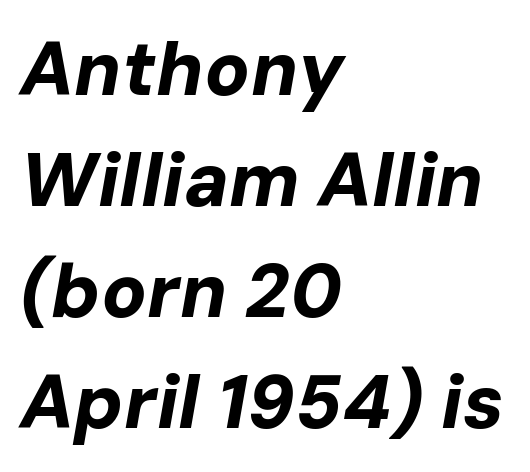
The image shows 75 px bold type, italic (leaning right); set left-aligned, normal line spacing (1.48x), normal letter spacing, not underlined; low stroke contrast and a medium x-height.
